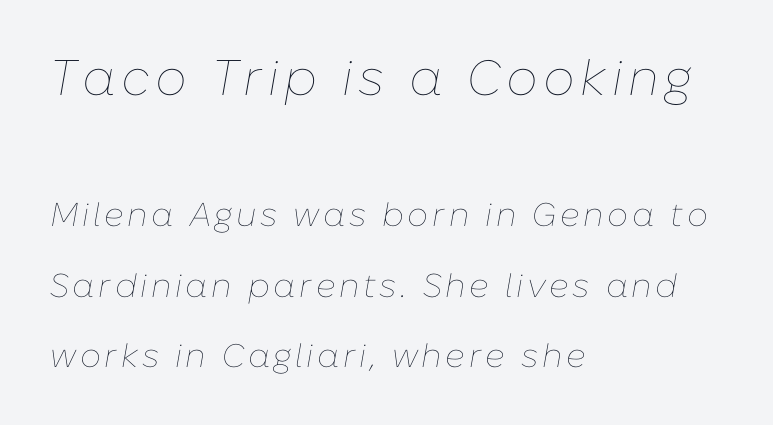
The image shows 50 px thin type, italic (leaning right); set left-aligned, loose line spacing (2.13x), not underlined; the first (top) block is 1.52x larger; low stroke contrast and a medium x-height.
